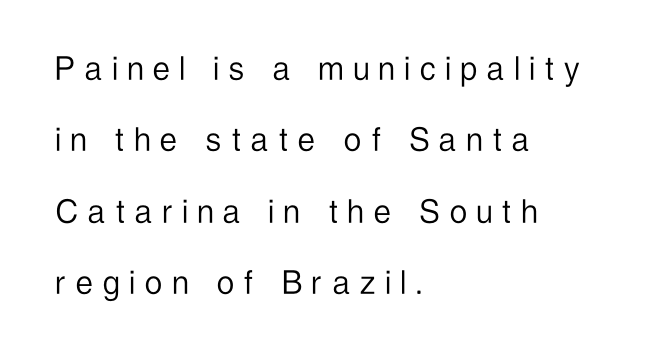
The image shows 38 px light, condensed sans-serif type, upright; set left-aligned, line spacing 1.88x, unusually wide letter spacing (+0.28 em), not underlined; low stroke contrast and a medium x-height.
